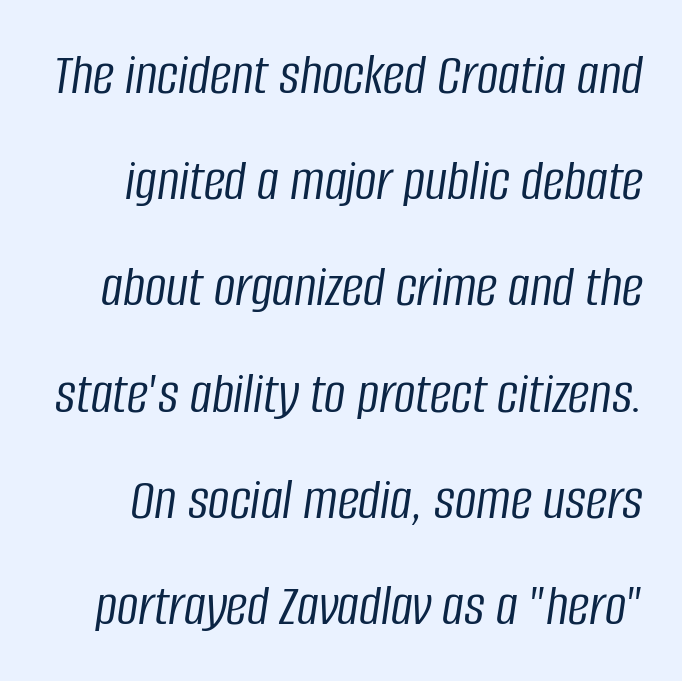
The words here are not underlined. Spacing between characters is what you'd get straight out of the box. Observe the lean: these are italic letterforms. Think of a printed novel: that variable character pitch is what you see here. Think standard paragraph weight, or any step lighter than that.
